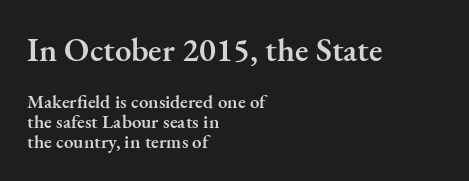
The image shows 33 px semibold serif type, upright; set left-aligned, tight line spacing (1.05x), normal letter spacing, not underlined; the first (top) block is 1.74x larger; medium stroke contrast and a small x-height.
